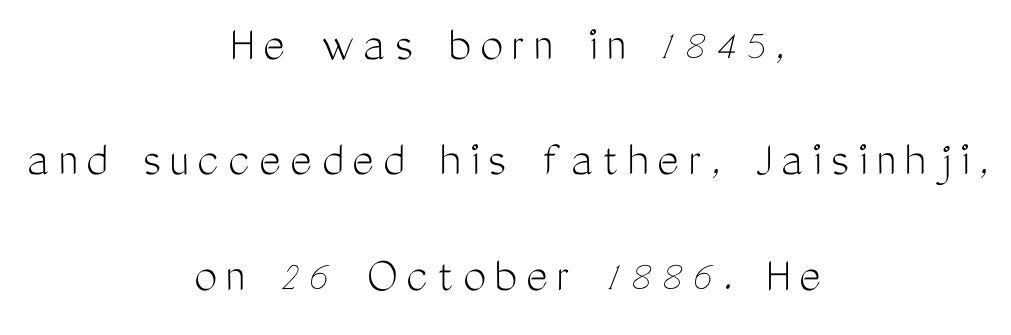
The image shows 52 px light, condensed sans-serif type, upright; set centered, loose line spacing (2.22x), not underlined; medium stroke contrast and a medium x-height.
